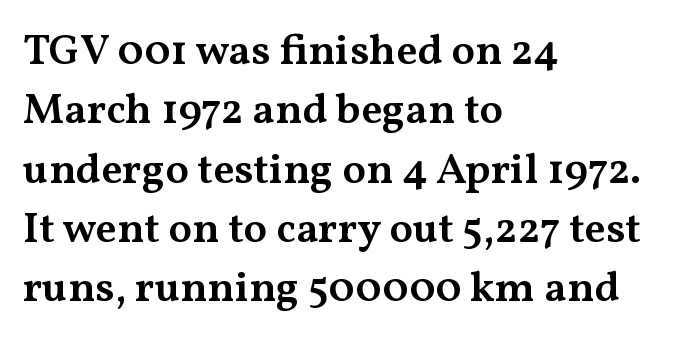
{"serif": "yes", "italic": "no", "bold": "semi", "weight": "semibold", "width": "wide", "stroke_contrast": "medium", "x_height": "medium", "monospaced": "no", "underline": "no", "align": "left", "line_spacing": "normal", "line_spacing_ratio": 1.38, "letter_spacing": "normal", "letter_spacing_em": 0.0, "glyph_px": 43}
